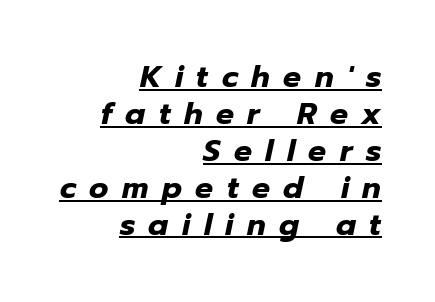
The image shows 30 px heavy type, italic (leaning right); set right-aligned, line spacing 1.23x, unusually wide letter spacing (+0.45 em), underlined; low stroke contrast and a medium x-height.
